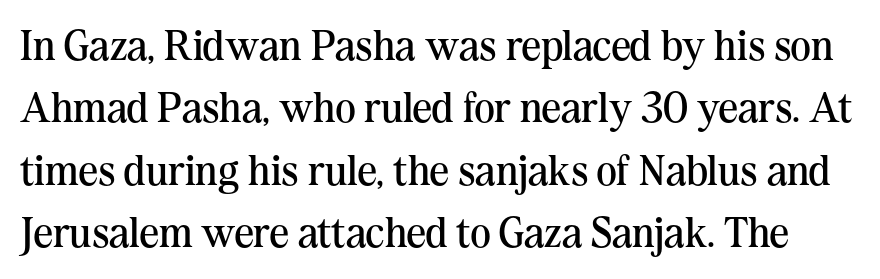
{"serif": "yes", "italic": "no", "bold": "no", "weight": "regular", "width": "normal", "stroke_contrast": "medium", "x_height": "medium", "monospaced": "no", "underline": "no", "line_spacing": "normal", "line_spacing_ratio": 1.45, "letter_spacing": "normal", "letter_spacing_em": 0.0, "glyph_px": 43}
